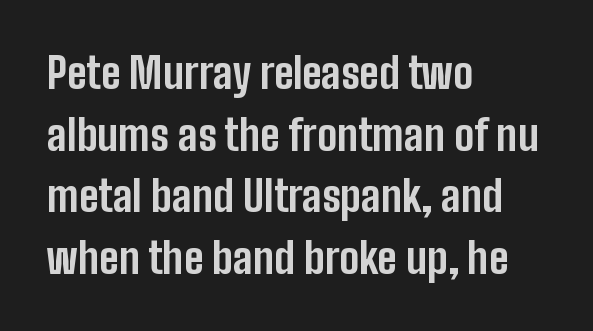
Q: Is the text bold? A: Yes.
Q: Is the text italic (slanted)? A: No, it is upright.
Q: Is the typeface a serif or a sans-serif typeface? A: Sans-serif.
Q: Is the text underlined? A: No.
Q: How is the paragraph aligned? A: Left-aligned.
Q: Is the spacing between letters normal or unusually wide? A: Normal.
Q: Is the spacing between lines tight, normal or loose? A: Normal.
Q: Width (condensed, normal, or wide)? A: Condensed.
Q: Stroke contrast? A: Low.
Q: x-height? A: Medium.
Q: Monospaced? A: No.
